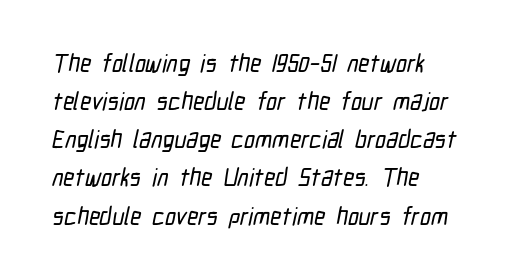
{"underline": "no", "align": "left", "line_spacing": "normal", "line_spacing_ratio": 1.59, "letter_spacing": "normal", "letter_spacing_em": 0.0, "glyph_px": 24}
